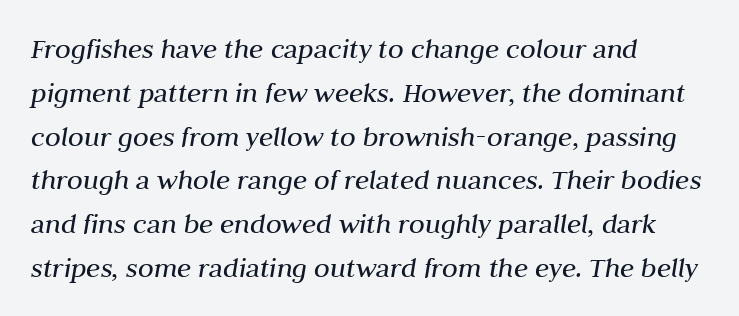
{"italic": "yes", "lean": "right", "slant_degrees": 10, "bold": "no", "weight": "regular", "width": "normal", "stroke_contrast": "medium", "x_height": "medium", "monospaced": "no", "underline": "no", "align": "left", "line_spacing": "normal", "line_spacing_ratio": 1.51, "letter_spacing": "normal", "letter_spacing_em": 0.0, "glyph_px": 29}
